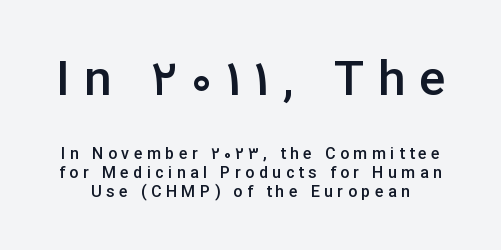
{"serif": "no", "italic": "no", "bold": "semi", "weight": "semibold", "width": "normal", "stroke_contrast": "low", "x_height": "medium", "monospaced": "no", "underline": "no", "line_spacing_ratio": 1.19, "letter_spacing": "wide", "letter_spacing_em": 0.28, "larger_block": "first", "size_ratio": 3.06, "glyph_px": 49}
